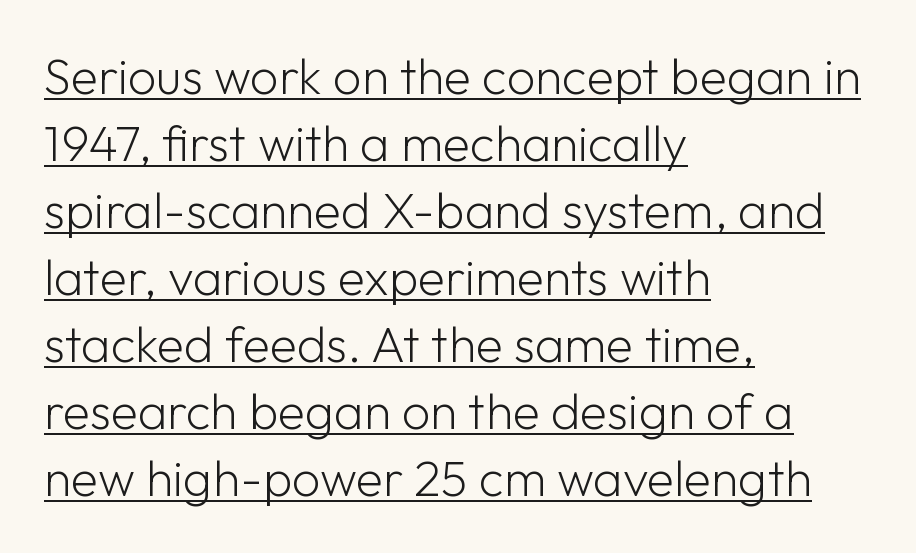
The image shows 50 px light sans-serif type, upright; set left-aligned, normal line spacing (1.34x), normal letter spacing, underlined; low stroke contrast and a medium x-height.
